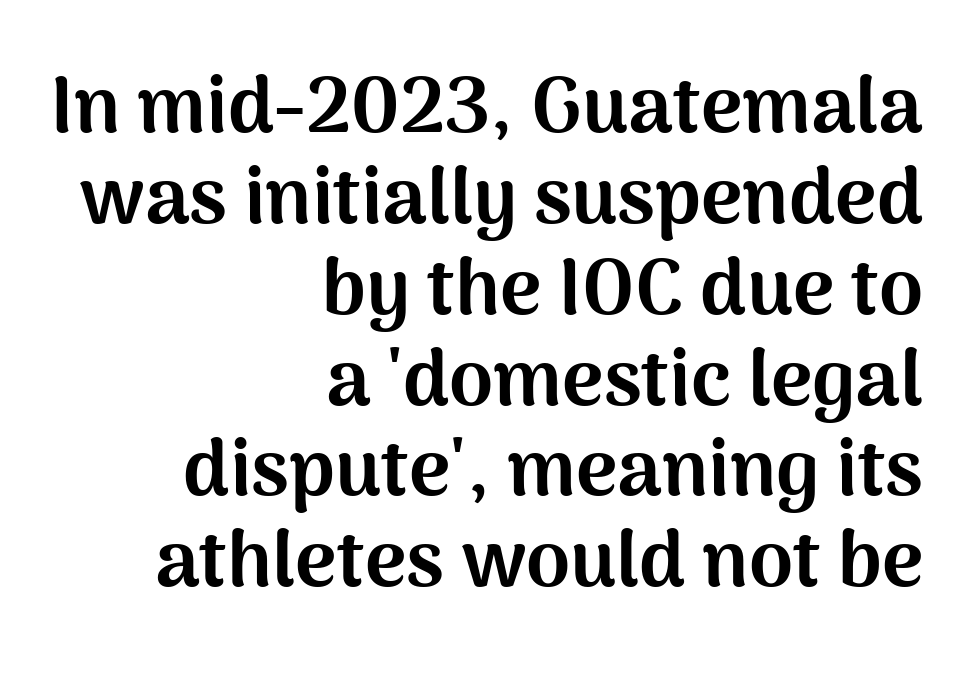
The image shows 79 px bold sans-serif type, upright; set right-aligned, tight line spacing (1.15x), normal letter spacing, not underlined; medium stroke contrast and a medium x-height.
